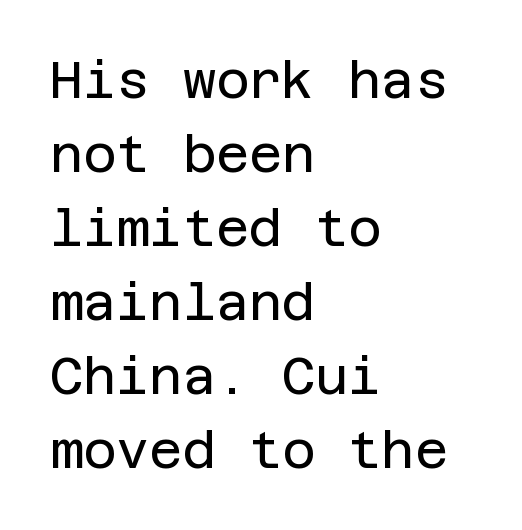
{"serif": "no", "italic": "no", "bold": "no", "weight": "regular", "width": "normal", "stroke_contrast": "low", "x_height": "large", "underline": "no", "align": "left", "line_spacing": "normal", "line_spacing_ratio": 1.45, "letter_spacing": "normal", "letter_spacing_em": 0.0, "glyph_px": 51}
